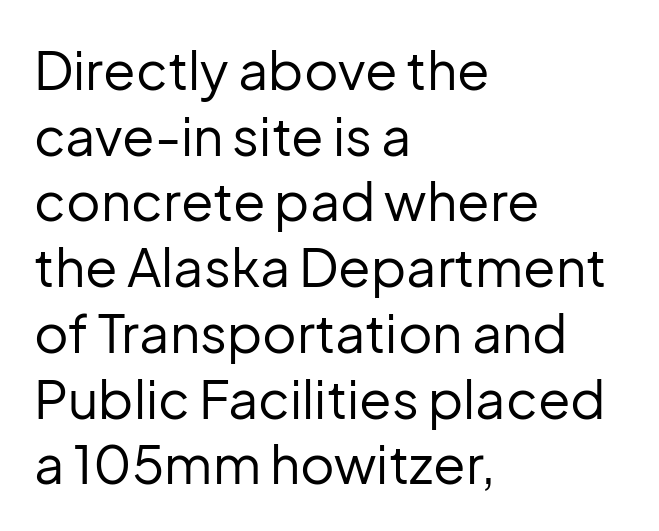
This sample uses a sans-serif face. Summary of weight: not heavy and not bold. The lines in this sample share a left origin and differ only in where they stop. Compared with typical body copy, the letter spacing here is the same. You can tell it's not italic because the verticals are truly vertical. Here the designer chose a conventional face with non-uniform glyph widths.
